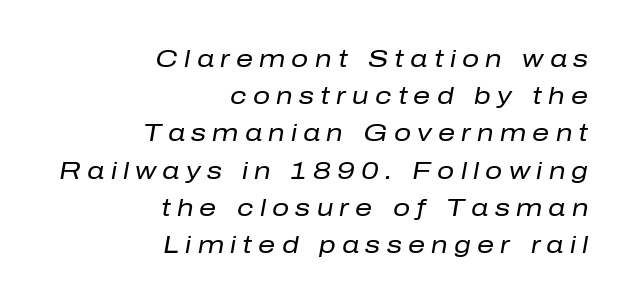
{"italic": "yes", "lean": "right", "slant_degrees": 10, "bold": "no", "underline": "no", "align": "right", "line_spacing": "normal", "line_spacing_ratio": 1.55, "letter_spacing": "wide", "letter_spacing_em": 0.26, "glyph_px": 24}
